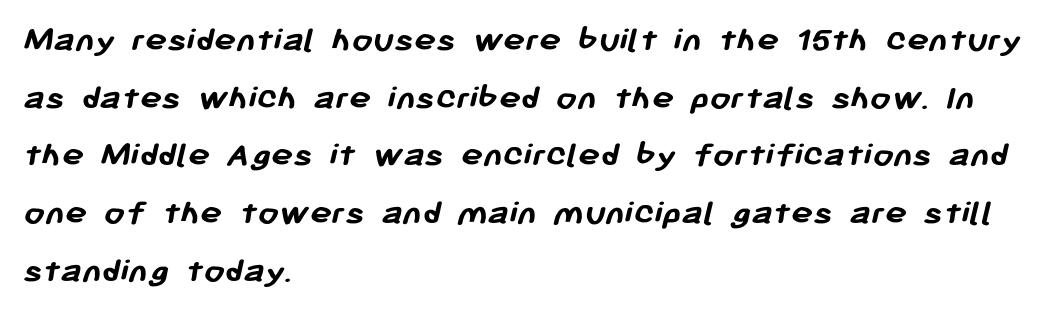
You could call the tracking neutral — neither tight nor loose. The baseline area is clear. Looks like regular typesetting: each glyph gets only the width it needs. Each glyph is drawn with heavy, bold strokes. This sample keeps an unexceptional amount of space between lines.
